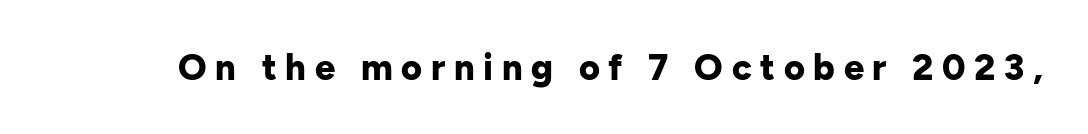
The image shows 36 px bold sans-serif type, upright; set unusually wide letter spacing (+0.24 em), not underlined; low stroke contrast and a medium x-height.
